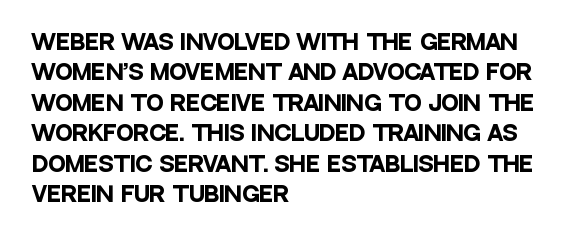
Notice how the stems are strictly vertical — no italics here. These words are printed bold, with thick strokes throughout. Leading: standard. You could call the tracking neutral — neither tight nor loose. The rendering anchors every line to the left-hand side. The words here are not underlined.
